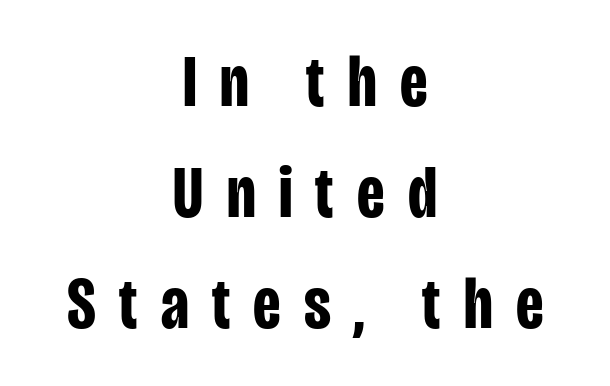
The font is running at its bold setting. Think of a printed novel: that variable character pitch is what you see here. Stroke terminals: plain, sans-serif. Upright lettering throughout.
